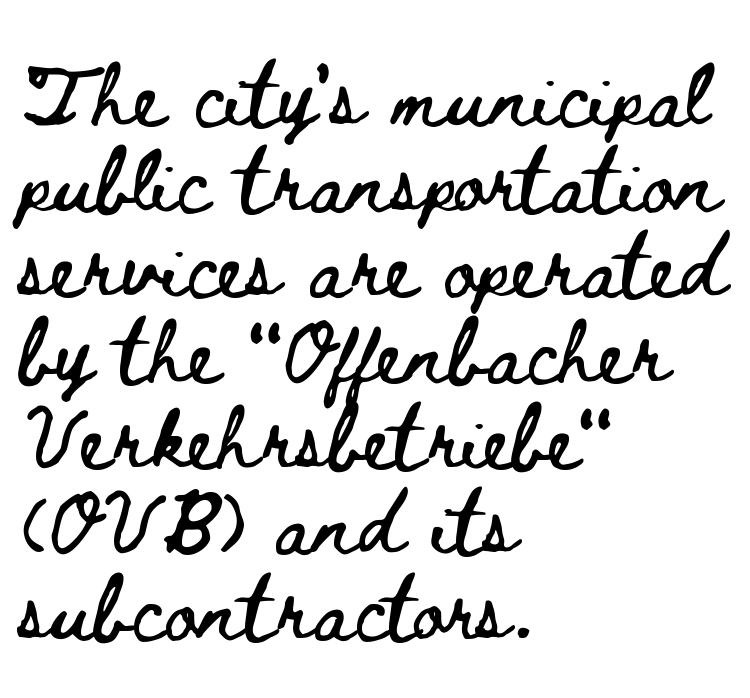
Honestly, the row spacing looks completely unremarkable. A typesetter would call this zero additional tracking. The space beneath each line is pristine and unruled. Layout note: lines flush left.
